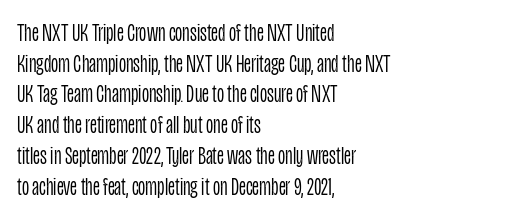
The letters look calm and open, with moderate or lighter stems. Descenders are the only things crossing below the line. Left-aligned paragraph, ragged on the right. Short note: letters normally spaced.
